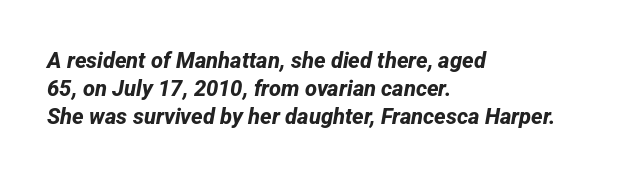
Q: Is the text bold? A: Yes.
Q: Is the text underlined? A: No.
Q: How is the paragraph aligned? A: Left-aligned.
Q: Is the spacing between letters normal or unusually wide? A: Normal.
Q: Is the spacing between lines tight, normal or loose? A: Normal.
